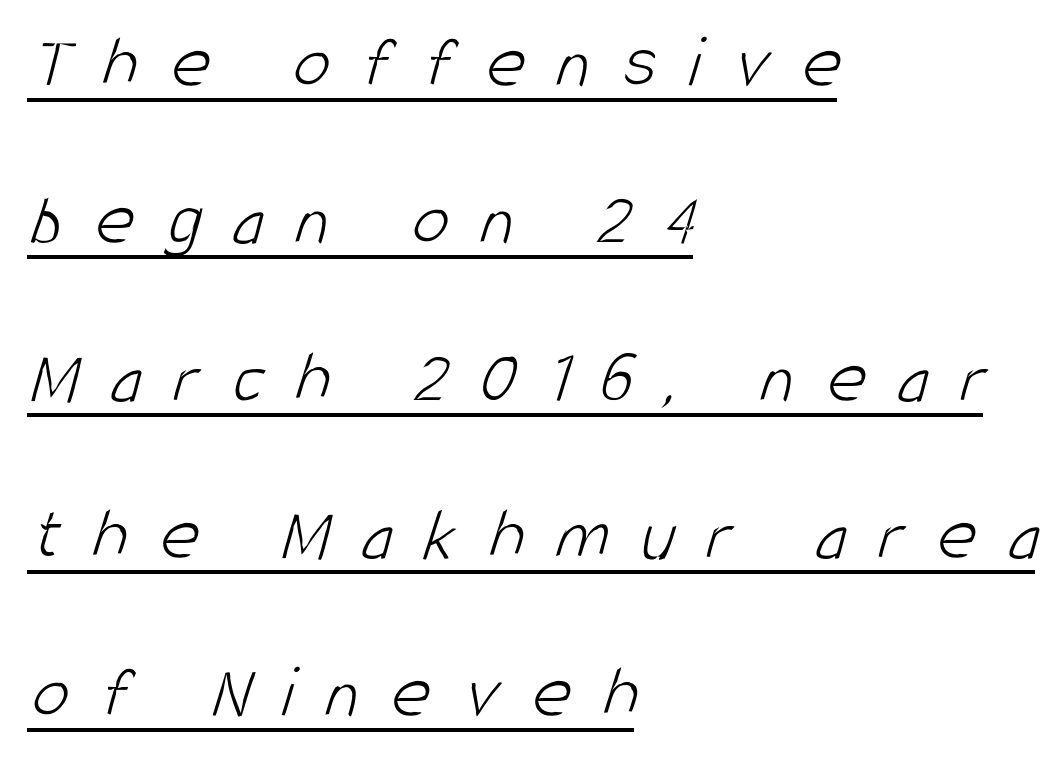
The image shows 75 px light, condensed sans-serif type; set left-aligned, loose line spacing (2.1x), unusually wide letter spacing (+0.43 em), underlined; low stroke contrast and a large x-height.
